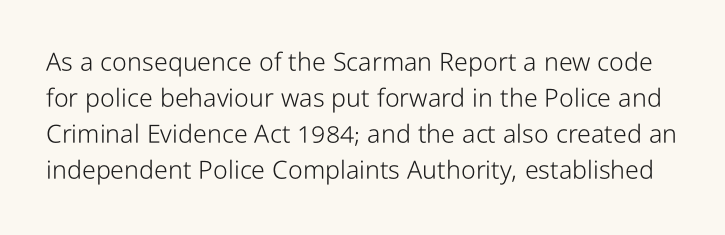
The image shows 25 px text type, upright; set normal line spacing (1.44x), normal letter spacing, not underlined.
